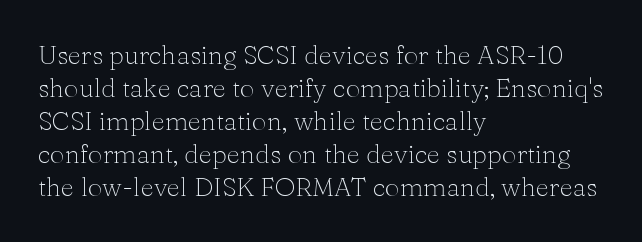
{"italic": "no", "bold": "no", "underline": "no", "align": "left", "line_spacing": "normal", "line_spacing_ratio": 1.27, "letter_spacing": "normal", "letter_spacing_em": 0.0, "glyph_px": 26}
